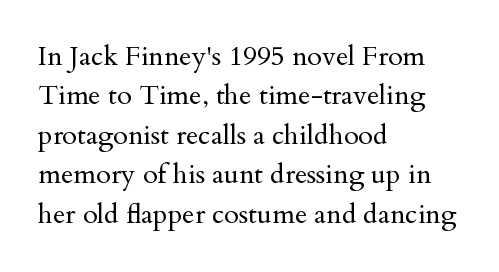
Quick note: not italic, upright. Is the stroke heavy? The answer is a plain regular-or-lighter. The setting favours the left margin, as ordinary paragraphs usually do. Has an underline been added? It has not. Tracking here is standard; glyphs follow each other at the usual distance. Line spacing here is normal.
